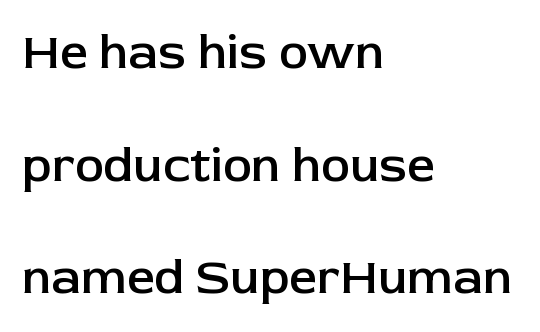
The passage shown is typeset with a sans-serif family. Think of a printed novel: that variable character pitch is what you see here. This is the regular roman posture of the typeface. Tracking value appears to be zero — textbook default spacing. This is moderately heavy type, rendered in semibold.
